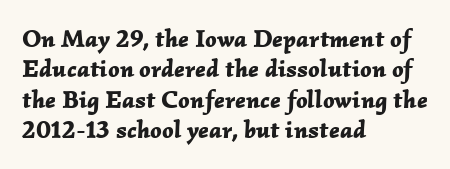
{"italic": "yes", "lean": "right", "slant_degrees": 2, "bold": "yes", "underline": "no", "align": "left", "line_spacing_ratio": 1.22, "letter_spacing": "normal", "letter_spacing_em": 0.0, "glyph_px": 25}
